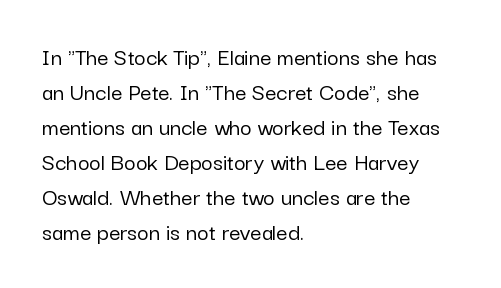
{"italic": "no", "underline": "no", "align": "left", "line_spacing": "normal", "line_spacing_ratio": 1.4, "letter_spacing": "normal", "letter_spacing_em": 0.0, "glyph_px": 25}
